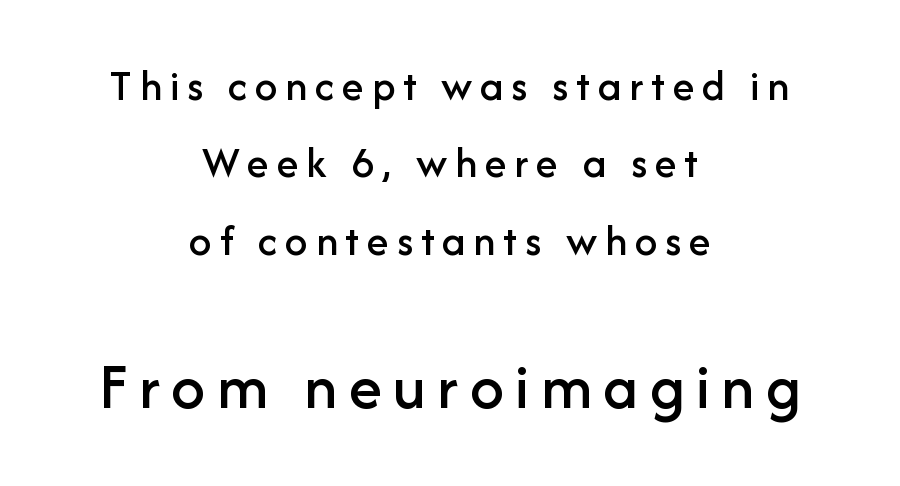
{"serif": "no", "italic": "no", "width": "normal", "stroke_contrast": "low", "x_height": "medium", "monospaced": "no", "underline": "no", "align": "center", "line_spacing_ratio": 1.72, "larger_block": "second", "size_ratio": 1.49, "glyph_px": 67}
